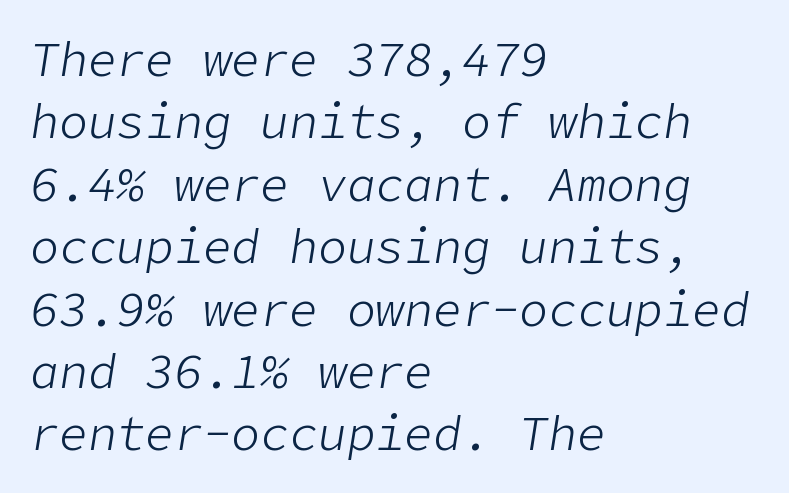
Stems here are at most as thick as an everyday book face. Style check: oblique. This rendering features lettering with no underline. Leading matches the norm, producing a regular column. The face used here is rendered with its standard letterfit. The lines are quadded left.
